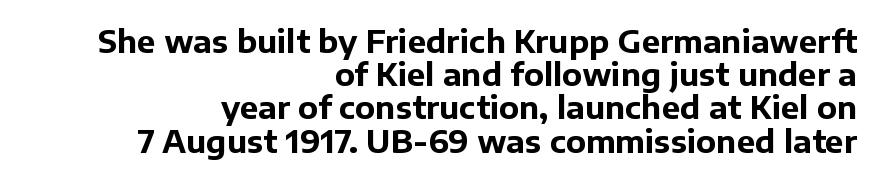
The axis of the letterforms is exactly vertical. Emphasis by weight is at full strength: bold. There is no visible air inserted between adjacent glyphs. The lines are packed closely together with very little leading.
